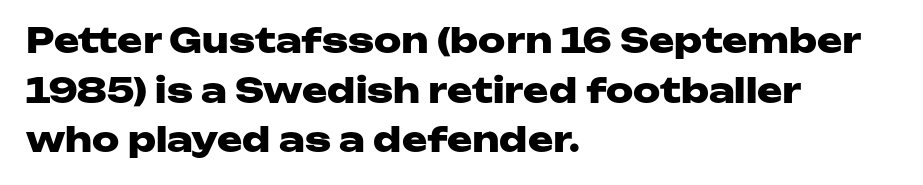
Does extra space separate the letters? No, they use regular spacing. The passage shown is typed in a proportional face where columns would drift. This rendering uses left alignment, leaving the right contour irregular. Quick note: not italic, upright.
